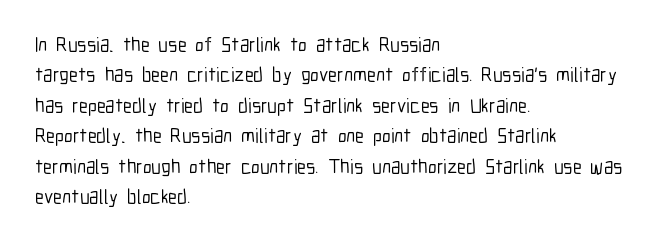
The image shows 20 px text type, upright; set left-aligned, normal line spacing (1.52x), normal letter spacing, not underlined.
